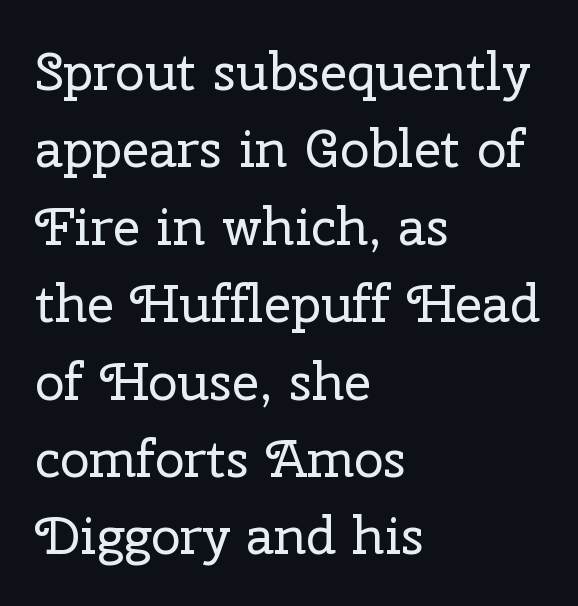
Q: Is the text bold? A: No.
Q: Is the text italic (slanted)? A: No, it is upright.
Q: Is the typeface a serif or a sans-serif typeface? A: Serif.
Q: Is the text underlined? A: No.
Q: How is the paragraph aligned? A: Left-aligned.
Q: Is the spacing between letters normal or unusually wide? A: Normal.
Q: Is the spacing between lines tight, normal or loose? A: Normal.
Q: Width (condensed, normal, or wide)? A: Normal.
Q: Stroke contrast? A: Low.
Q: x-height? A: Medium.
Q: Monospaced? A: No.
